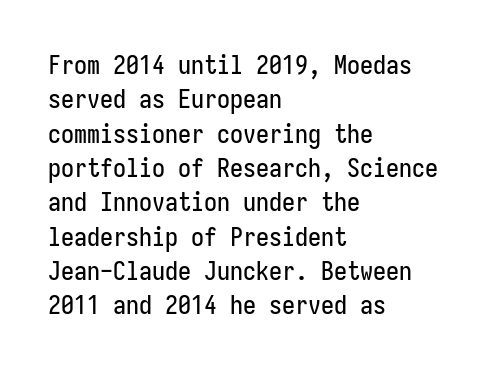
The image shows 26 px text type, upright; set left-aligned, normal line spacing (1.32x), normal letter spacing, not underlined.
